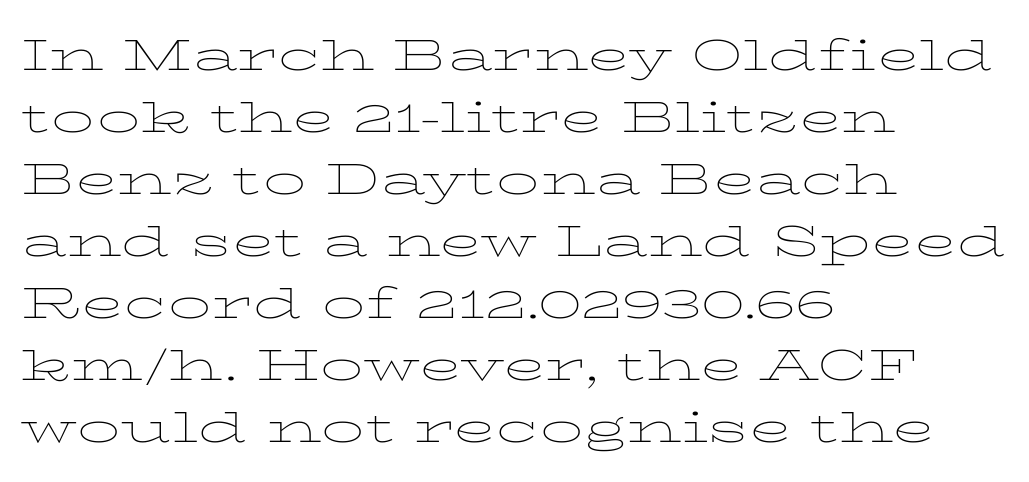
Q: Is the text bold? A: No.
Q: Is the text italic (slanted)? A: No, it is upright.
Q: Is the typeface a serif or a sans-serif typeface? A: Serif.
Q: Is the text underlined? A: No.
Q: How is the paragraph aligned? A: Left-aligned.
Q: Is the spacing between letters normal or unusually wide? A: Normal.
Q: Is the spacing between lines tight, normal or loose? A: Normal.
Q: Width (condensed, normal, or wide)? A: Wide.
Q: Stroke contrast? A: Low.
Q: x-height? A: Medium.
Q: Monospaced? A: No.
